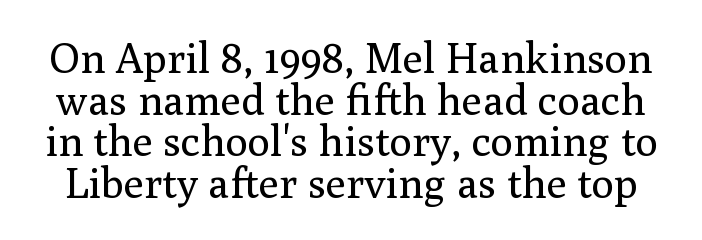
No italicization has been applied; the sample stays upright. Descenders are the only things crossing below the line. The horizontal fit of the characters is conventional and even. The glyphs in this specimen are seriffed.
